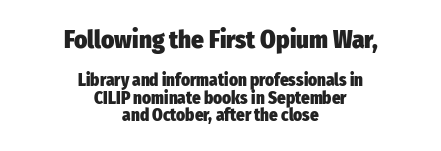
Q: Is the text bold? A: Yes.
Q: Is the text italic (slanted)? A: No, it is upright.
Q: Is the text underlined? A: No.
Q: How is the paragraph aligned? A: Centered.
Q: Is the spacing between letters normal or unusually wide? A: Normal.
Q: Is the spacing between lines tight, normal or loose? A: Tight.
Q: Which block of text is set in a larger size, the first (top) or the second (bottom)? A: The first (top) one.
